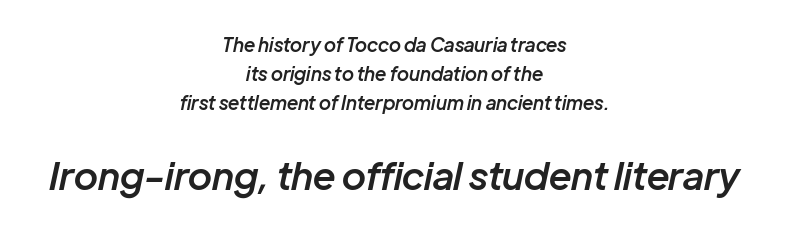
Q: Is the text bold? A: Semi-bold.
Q: Is the text italic (slanted)? A: Yes, it leans right by about 12 degrees.
Q: Is the text underlined? A: No.
Q: How is the paragraph aligned? A: Centered.
Q: Is the spacing between letters normal or unusually wide? A: Normal.
Q: Is the spacing between lines tight, normal or loose? A: Normal.
Q: Which block of text is set in a larger size, the first (top) or the second (bottom)? A: The second (bottom) one.
Q: Width (condensed, normal, or wide)? A: Normal.
Q: Stroke contrast? A: Low.
Q: x-height? A: Medium.
Q: Monospaced? A: No.
